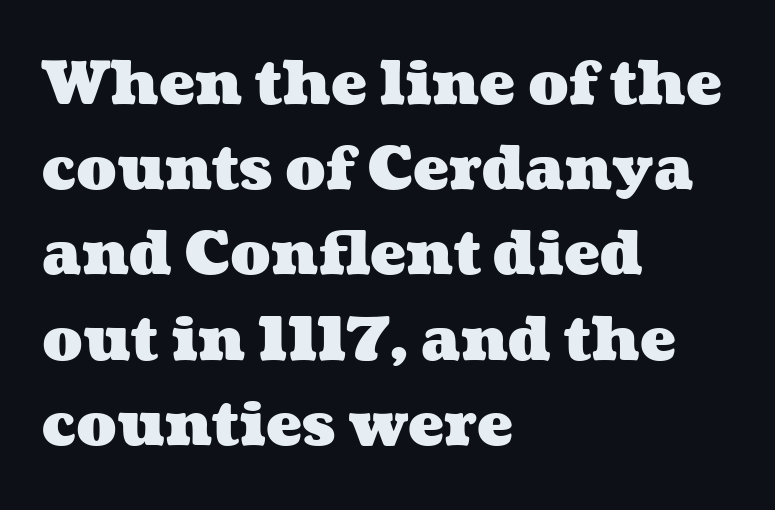
Spacing verdict: proportional, widths tailored to each character. The zone under the glyphs is completely vacant. Nothing unusual about the tracking: characters are spaced as the font intends. The typesetting leans heavy: a genuine bold. One-word summary of the alignment: left.
